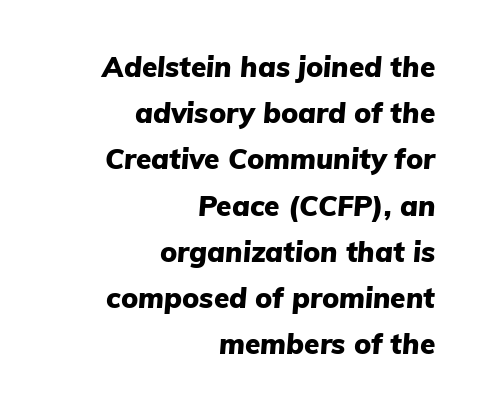
The text carries the slant typical of an italic or oblique font. The rag falls on the left side of this text block. Leading matches the norm, producing a regular column. The specimen omits any rule beneath the text block's lines. Here the designer chose a conventional face with non-uniform glyph widths.
